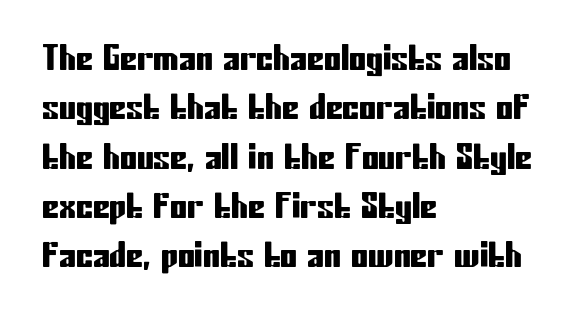
{"serif": "no", "italic": "no", "width": "condensed", "stroke_contrast": "low", "x_height": "medium", "monospaced": "no", "underline": "no", "align": "left", "line_spacing": "normal", "line_spacing_ratio": 1.45, "letter_spacing": "normal", "letter_spacing_em": 0.0, "glyph_px": 34}
